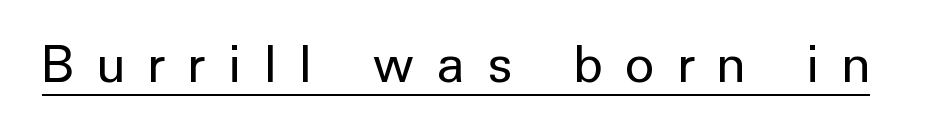
The image shows 50 px regular-weight sans-serif type, upright; set unusually wide letter spacing (+0.47 em), underlined; low stroke contrast and a medium x-height.
